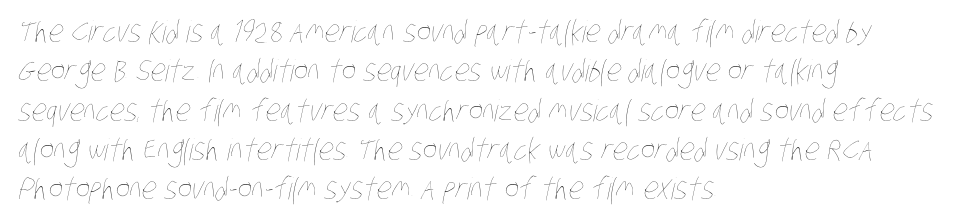
Standard letterfit; no display-style spreading of the glyphs. Is the type heavy? It reads as light-to-regular instead. Whoever set this chose a conventional vertical rhythm. The letters advance in unequal steps, a hallmark of proportional type. The words here are not underlined. These lines are set flush left with a ragged right edge.
